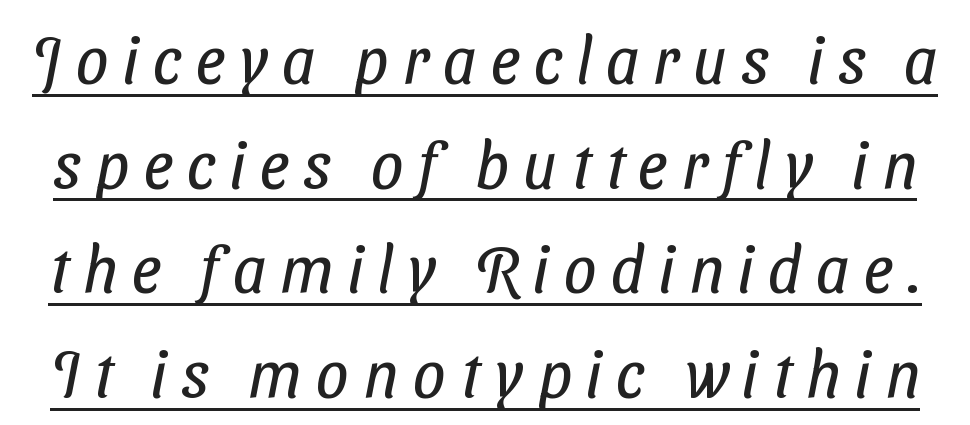
The image shows 65 px regular-weight, condensed sans-serif type; set normal line spacing (1.61x), unusually wide letter spacing (+0.22 em), underlined; low stroke contrast and a medium x-height.
